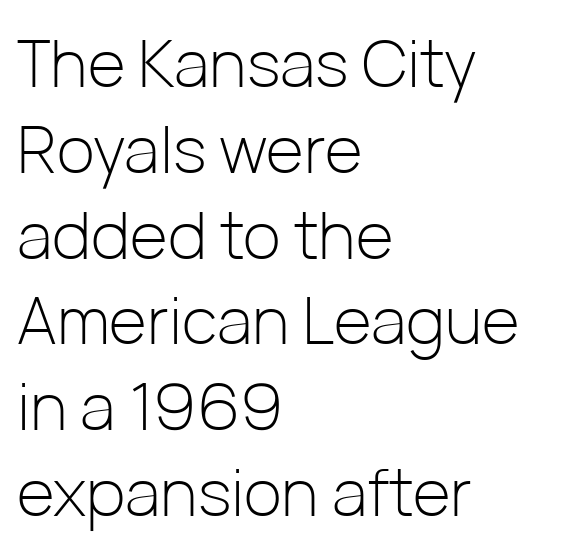
The image shows 65 px light sans-serif type, upright; set left-aligned, normal line spacing (1.32x), normal letter spacing, not underlined; low stroke contrast and a medium x-height.
